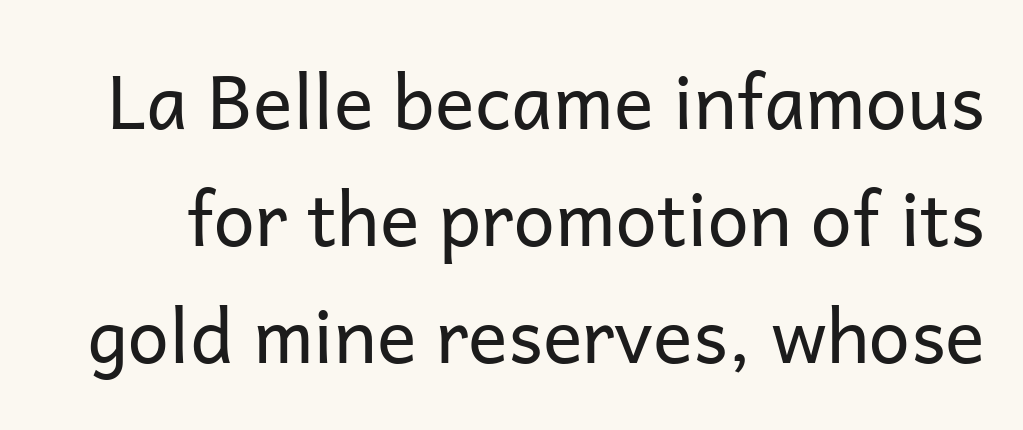
{"serif": "no", "italic": "no", "bold": "no", "weight": "regular", "width": "normal", "stroke_contrast": "low", "x_height": "medium", "monospaced": "no", "underline": "no", "line_spacing": "normal", "line_spacing_ratio": 1.58, "letter_spacing": "normal", "letter_spacing_em": 0.0, "glyph_px": 74}
